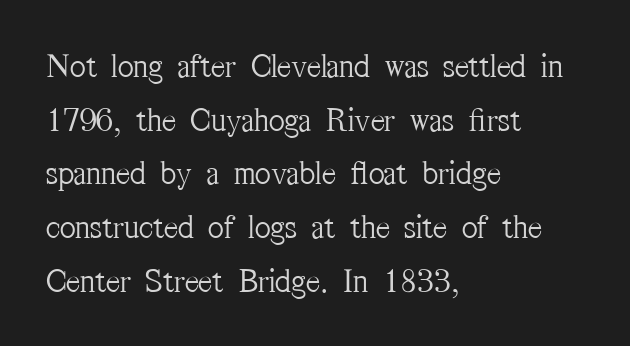
The image shows 34 px light, condensed serif type, upright; set left-aligned, normal line spacing (1.58x), normal letter spacing, not underlined; medium stroke contrast and a medium x-height.
